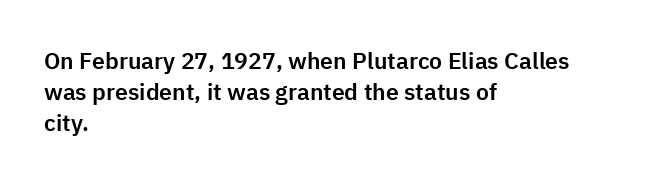
{"italic": "no", "underline": "no", "align": "left", "line_spacing": "normal", "line_spacing_ratio": 1.35, "letter_spacing": "normal", "letter_spacing_em": 0.0, "glyph_px": 23}
